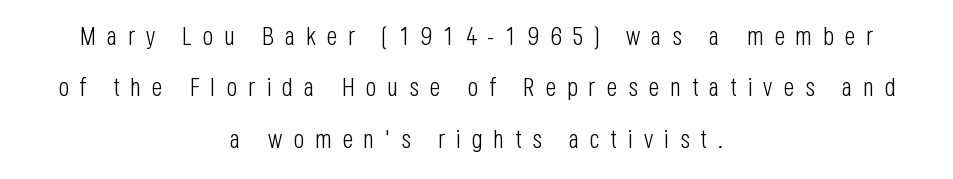
Q: Is the text bold? A: No.
Q: Is the text italic (slanted)? A: No, it is upright.
Q: Is the text underlined? A: No.
Q: How is the paragraph aligned? A: Centered.
Q: Is the spacing between letters normal or unusually wide? A: Unusually wide.
Q: Is the spacing between lines tight, normal or loose? A: Loose.
